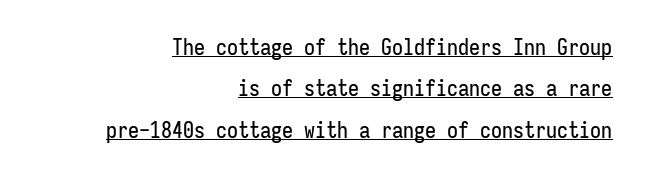
{"italic": "no", "underline": "yes", "align": "right", "line_spacing_ratio": 1.88, "letter_spacing": "normal", "letter_spacing_em": 0.0, "glyph_px": 22}
